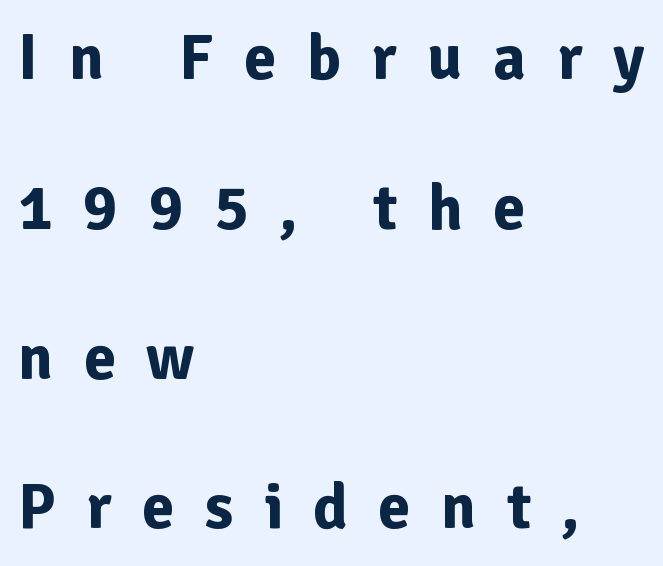
The compositor pushed each line to the left boundary. The type sits square on the baseline with zero lean. Here the designer chose a conventional face with non-uniform glyph widths. These lines carry a lot of weight — the face is fully bold.
